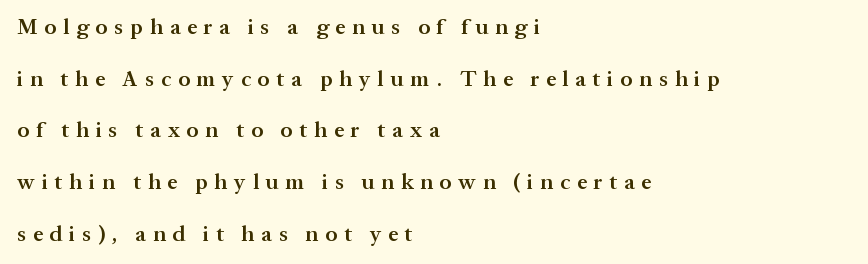
{"italic": "no", "bold": "semi", "underline": "no", "align": "left", "line_spacing": "loose", "line_spacing_ratio": 2.35, "letter_spacing": "wide", "letter_spacing_em": 0.31, "glyph_px": 22}
